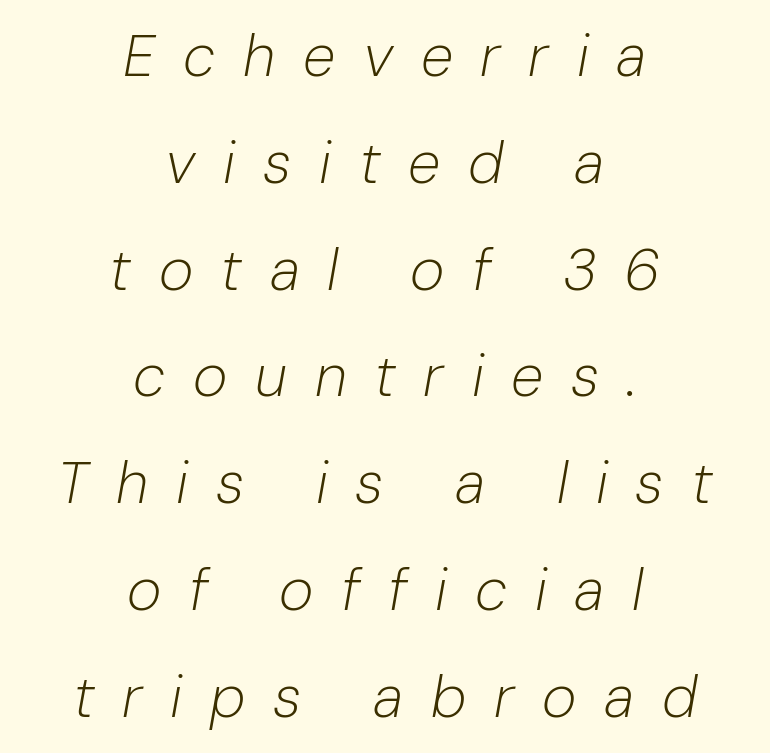
Q: Is the text bold? A: No.
Q: Is the text italic (slanted)? A: Yes, it leans right by about 10 degrees.
Q: Is the text underlined? A: No.
Q: How is the paragraph aligned? A: Centered.
Q: Is the spacing between letters normal or unusually wide? A: Unusually wide.
Q: Width (condensed, normal, or wide)? A: Normal.
Q: Stroke contrast? A: Low.
Q: x-height? A: Medium.
Q: Monospaced? A: No.
